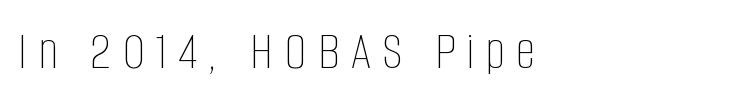
The passage shown is not underscored anywhere. Spacing verdict: proportional, widths tailored to each character. Does the lettering tilt? It doesn't — this is upright. Casual observation: everything's shoved over to the left. Unbolded letterforms with no extra heft.
